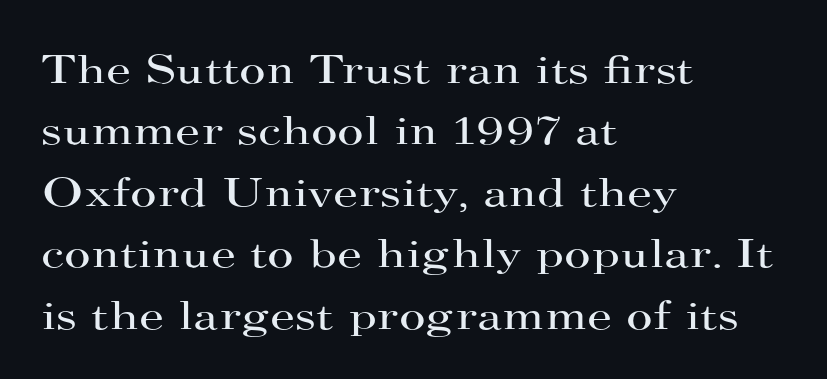
{"serif": "yes", "italic": "no", "bold": "no", "weight": "regular", "width": "wide", "stroke_contrast": "high", "x_height": "small", "monospaced": "no", "underline": "no", "align": "left", "line_spacing": "normal", "line_spacing_ratio": 1.5, "letter_spacing": "normal", "letter_spacing_em": 0.0, "glyph_px": 41}
